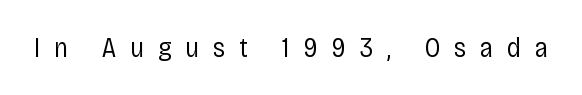
These lines are composed in type without serifs. A typesetter would call this proportional, since set widths differ per character. Does extra space separate the letters? Yes, quite a lot of it. Italic? Not at all — the glyphs are vertical. Ink coverage per letter is moderate at most. The foot of each line stays bare and open.
